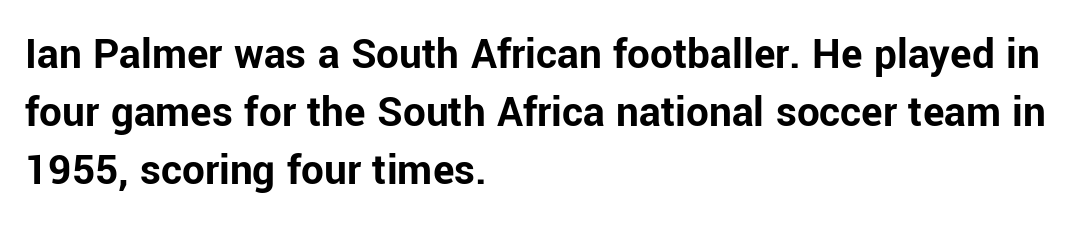
{"serif": "no", "italic": "no", "bold": "yes", "weight": "bold", "width": "normal", "stroke_contrast": "low", "x_height": "medium", "monospaced": "no", "underline": "no", "align": "left", "line_spacing": "normal", "line_spacing_ratio": 1.29, "letter_spacing": "normal", "letter_spacing_em": 0.0, "glyph_px": 45}
